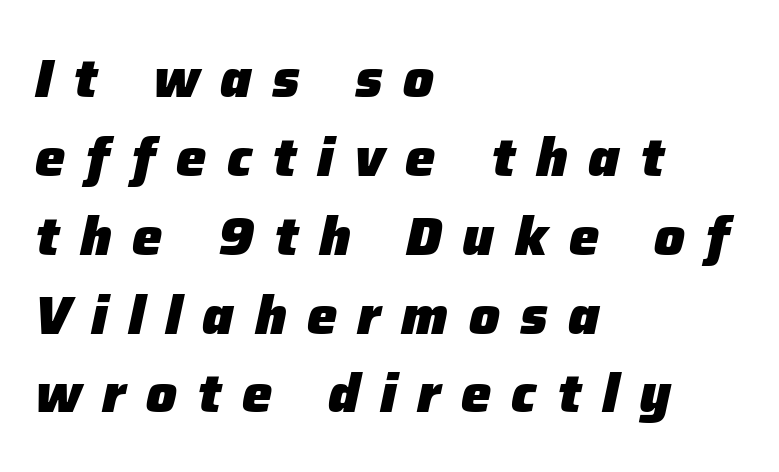
Quick note: italic. Its strokes are broad and dark, the hallmark of bold type. The rendering uses natural spacing where letterforms have individual widths. Has an underline been added? It has not. Alignment: flush left. Spacing between characters has been opened up far beyond the box default.
